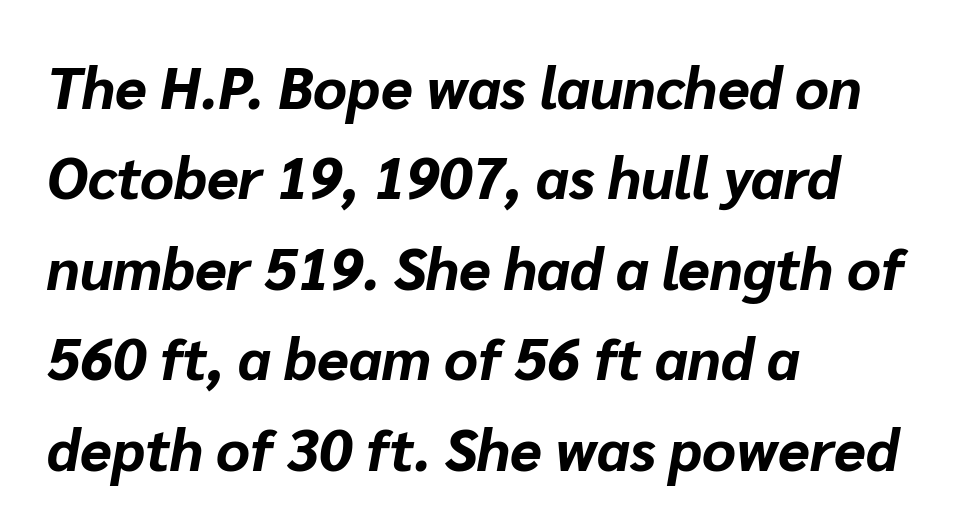
This sample is left-justified, so line endings fall wherever the words run out. Regular leading. Spacing verdict: proportional, widths tailored to each character. Set as a true bold cut, around the 700 mark. Bare-footed words on every line. Glyph-to-glyph distance matches everyday printed text.
